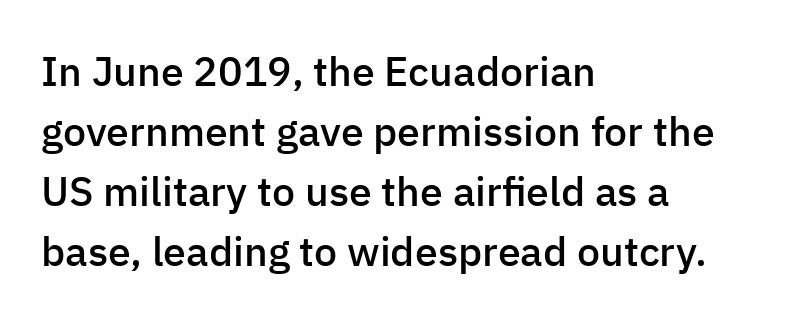
The image shows 41 px semibold sans-serif type, upright; set left-aligned, normal line spacing (1.46x), normal letter spacing, not underlined; low stroke contrast and a medium x-height.
